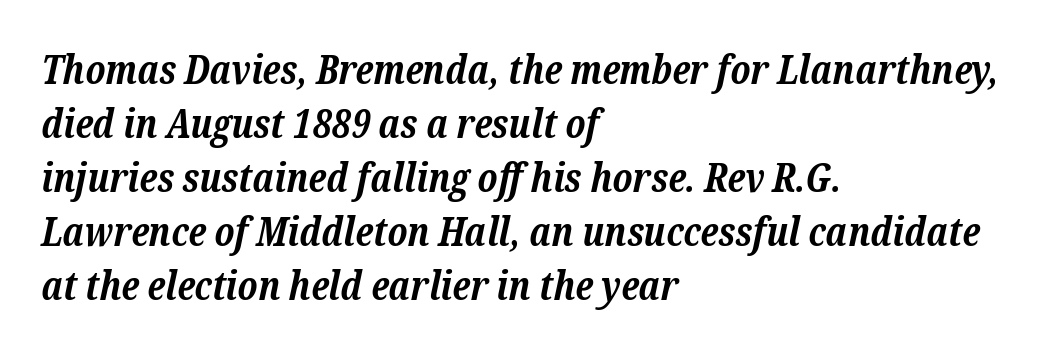
Q: Is the text bold? A: Yes.
Q: Is the text italic (slanted)? A: Yes, it leans right by about 12 degrees.
Q: Is the typeface a serif or a sans-serif typeface? A: Serif.
Q: Is the text underlined? A: No.
Q: How is the paragraph aligned? A: Left-aligned.
Q: Is the spacing between letters normal or unusually wide? A: Normal.
Q: Is the spacing between lines tight, normal or loose? A: Normal.
Q: Width (condensed, normal, or wide)? A: Normal.
Q: Stroke contrast? A: Low.
Q: x-height? A: Medium.
Q: Monospaced? A: No.
